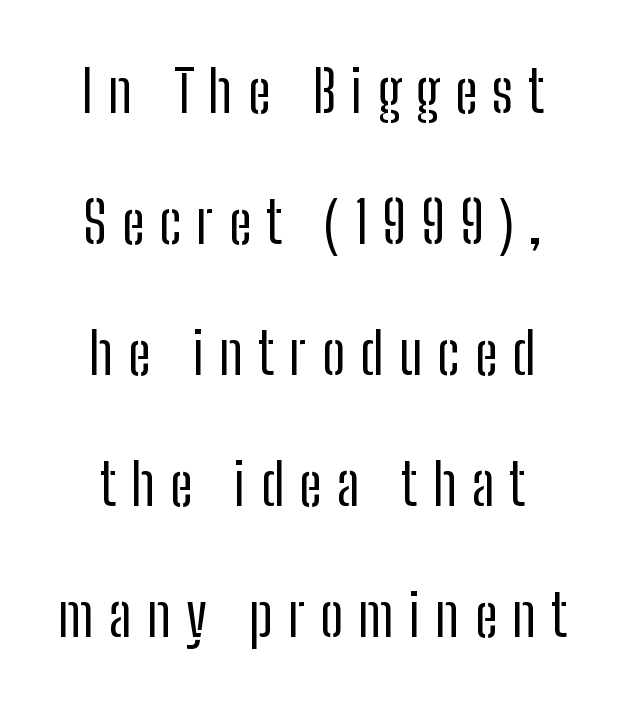
Q: Is the text bold? A: No.
Q: Is the text italic (slanted)? A: No, it is upright.
Q: Is the typeface a serif or a sans-serif typeface? A: Sans-serif.
Q: Is the text underlined? A: No.
Q: Is the spacing between letters normal or unusually wide? A: Unusually wide.
Q: Is the spacing between lines tight, normal or loose? A: Loose.
Q: Width (condensed, normal, or wide)? A: Condensed.
Q: Stroke contrast? A: Low.
Q: x-height? A: Medium.
Q: Monospaced? A: No.
